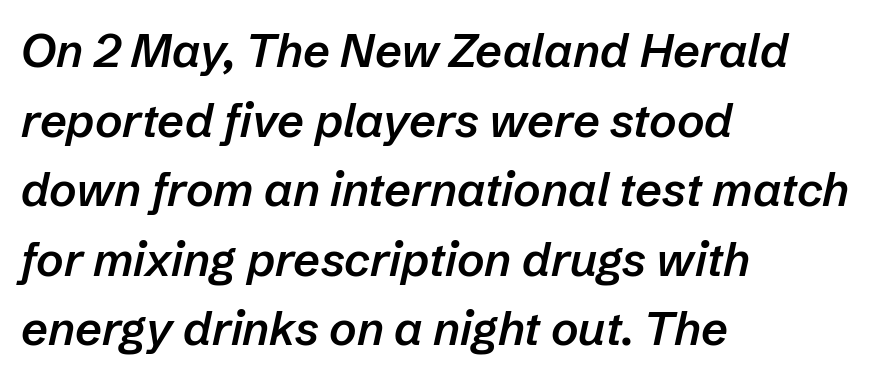
{"italic": "yes", "lean": "right", "slant_degrees": 12, "bold": "semi", "weight": "semibold", "width": "normal", "stroke_contrast": "low", "x_height": "medium", "monospaced": "no", "underline": "no", "align": "left", "line_spacing": "normal", "line_spacing_ratio": 1.48, "letter_spacing": "normal", "letter_spacing_em": 0.0, "glyph_px": 47}
